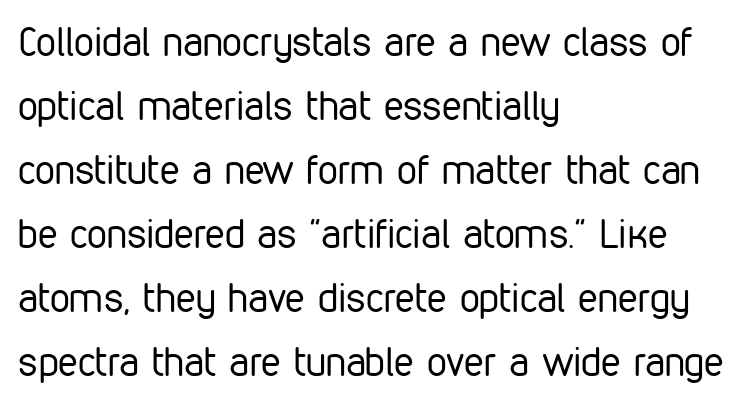
{"serif": "no", "italic": "no", "bold": "no", "weight": "regular", "width": "condensed", "stroke_contrast": "low", "x_height": "medium", "monospaced": "no", "underline": "no", "align": "left", "line_spacing": "normal", "line_spacing_ratio": 1.6, "letter_spacing": "normal", "letter_spacing_em": 0.0, "glyph_px": 40}
